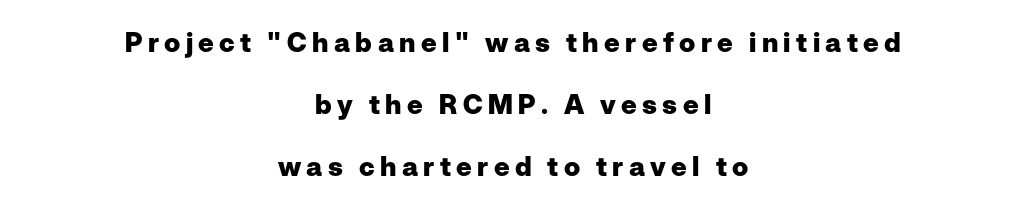
{"italic": "no", "bold": "yes", "underline": "no", "align": "center", "line_spacing": "loose", "line_spacing_ratio": 2.3, "letter_spacing": "wide", "letter_spacing_em": 0.2, "glyph_px": 27}
